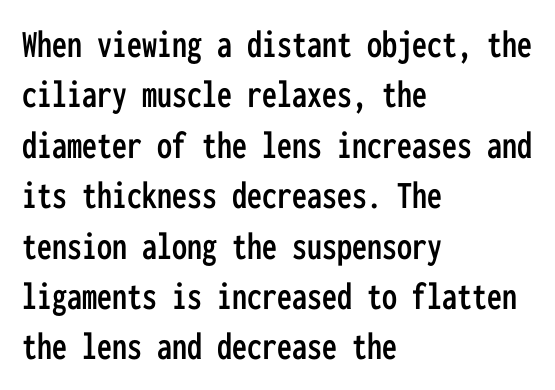
The image shows 40 px condensed sans-serif type, upright, monospaced; set left-aligned, normal line spacing (1.26x), normal letter spacing, not underlined; low stroke contrast and a medium x-height.
